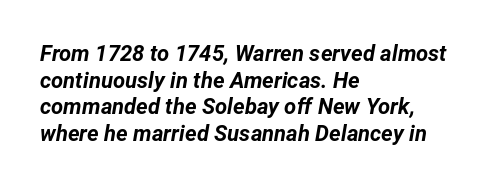
The space directly below the letters is spotless. The strokes are fattened all the way to bold. An italicized treatment has been applied to the whole sample. The rag falls on the right side of this text block. Is the letter spacing exaggerated? No — it looks like the ordinary default.
